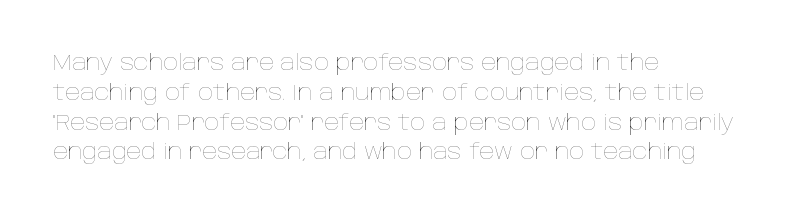
{"italic": "no", "bold": "no", "underline": "no", "align": "left", "line_spacing": "normal", "line_spacing_ratio": 1.42, "letter_spacing": "normal", "letter_spacing_em": 0.0, "glyph_px": 21}
